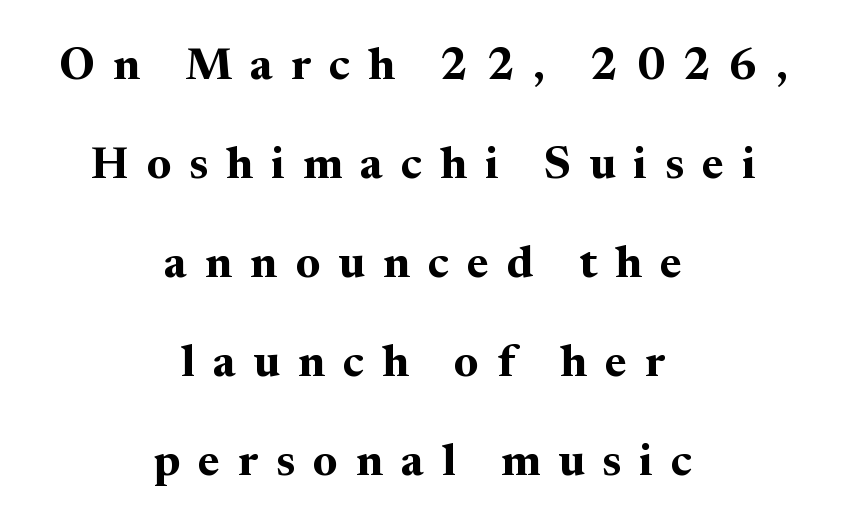
Character widths vary here, with narrow letters taking less room than wide ones. Look at the tracking — it's clearly loosened, letters drifting apart. The setting favours the middle, as headings and verse often do. Strong, thick strokes mark this as bold type.
